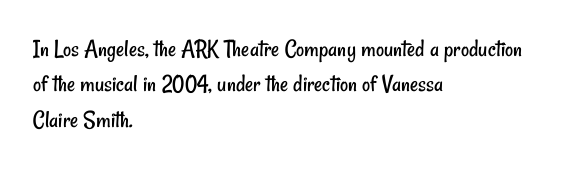
Q: Is the text bold? A: No.
Q: Is the text underlined? A: No.
Q: How is the paragraph aligned? A: Left-aligned.
Q: Is the spacing between letters normal or unusually wide? A: Normal.
Q: Is the spacing between lines tight, normal or loose? A: Normal.
